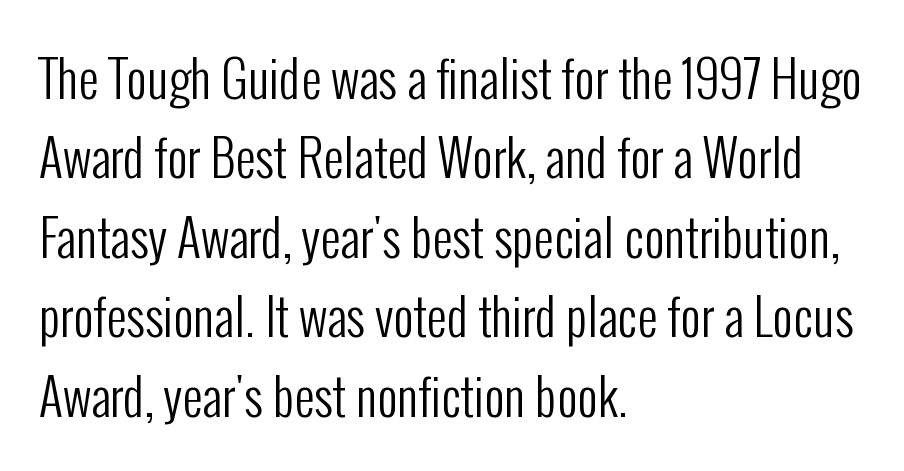
The image shows 50 px regular-weight, condensed sans-serif type, upright; set left-aligned, normal line spacing (1.59x), normal letter spacing, not underlined; low stroke contrast and a medium x-height.
